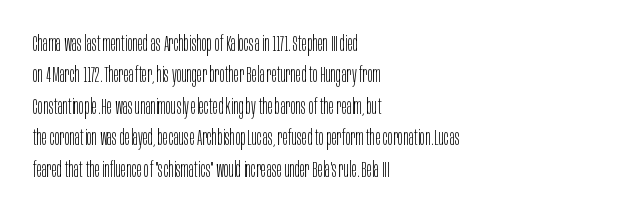
The line-height multiplier appears to be the usual default. The ragged edge is on the right, which tells us the setting is flush left. A typesetter would mark this as roman, not italic. This sample uses plain, unmodified letter spacing. No letter is thick-stroked: the sample isn't bold.
